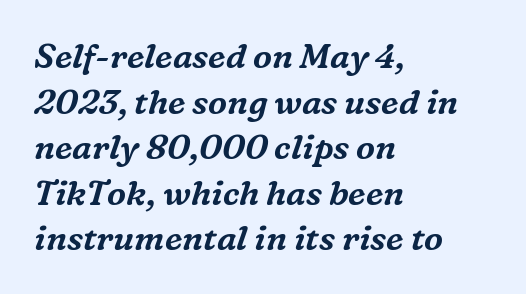
Q: Is the text italic (slanted)? A: Yes, it leans right by about 16 degrees.
Q: Is the typeface a serif or a sans-serif typeface? A: Serif.
Q: Is the text underlined? A: No.
Q: How is the paragraph aligned? A: Left-aligned.
Q: Is the spacing between letters normal or unusually wide? A: Normal.
Q: Is the spacing between lines tight, normal or loose? A: Normal.
Q: Width (condensed, normal, or wide)? A: Normal.
Q: Stroke contrast? A: Medium.
Q: x-height? A: Medium.
Q: Monospaced? A: No.
